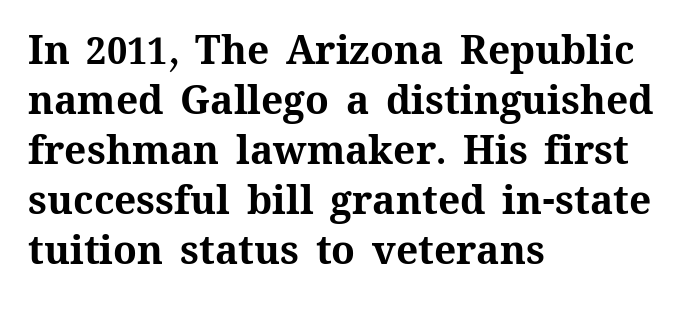
The image shows 39 px bold type, upright; set left-aligned, normal line spacing (1.28x), normal letter spacing, not underlined; medium stroke contrast and a medium x-height.
